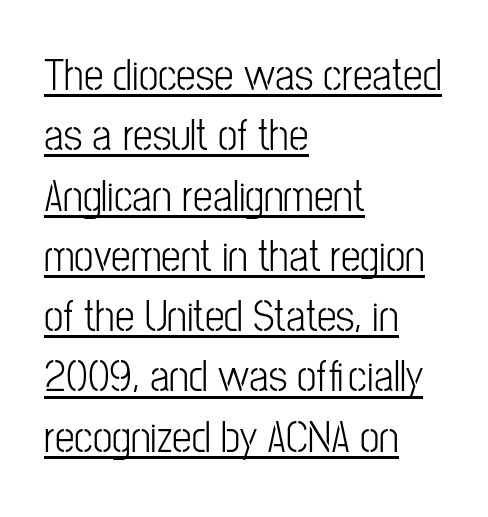
Observe the ordinary spacing: letters are neighbours, not strangers. Horizontally, the lines are justified to the leading edge only. The rendered words wear a rule along their underside. The type sits square on the baseline with zero lean. Interline gaps are of average width in this sample.
